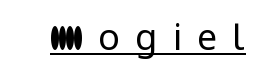
{"serif": "no", "italic": "no", "bold": "no", "weight": "regular", "width": "normal", "stroke_contrast": "low", "x_height": "medium", "monospaced": "no", "underline": "yes", "letter_spacing": "wide", "letter_spacing_em": 0.42, "glyph_px": 36}
